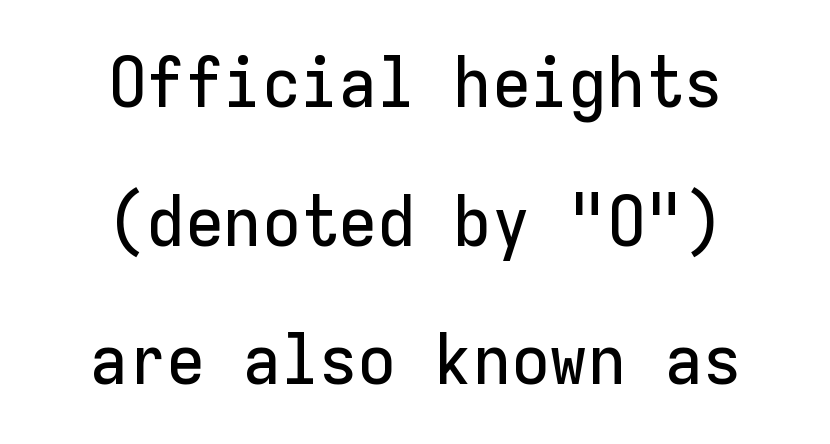
The image shows 70 px sans-serif type, upright, monospaced; set centered, loose line spacing (1.98x), normal letter spacing, not underlined; low stroke contrast and a medium x-height.
